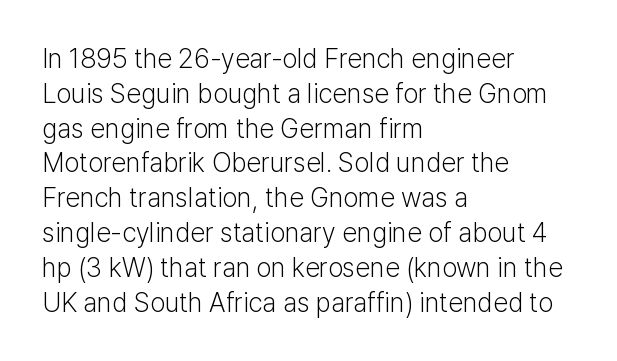
This sample keeps an unexceptional amount of space between lines. Characters remain perfectly vertical along every line. The gap between lines stays unmarked. Is this a heavy cut? Hardly; it is regular or lighter.
